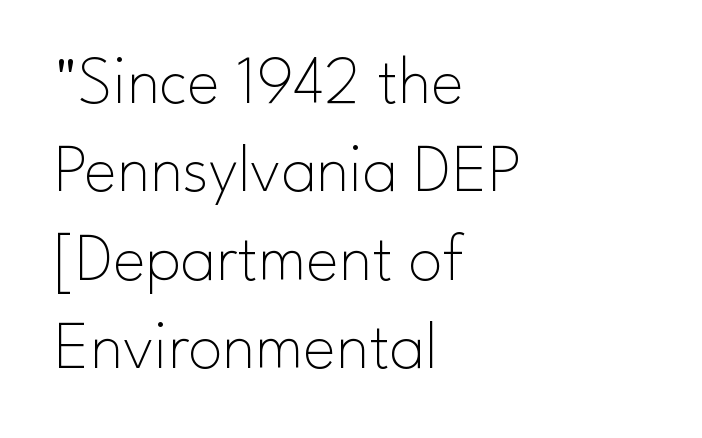
The image shows 69 px thin sans-serif type, upright; set left-aligned, normal line spacing (1.28x), normal letter spacing, not underlined; low stroke contrast and a small x-height.
